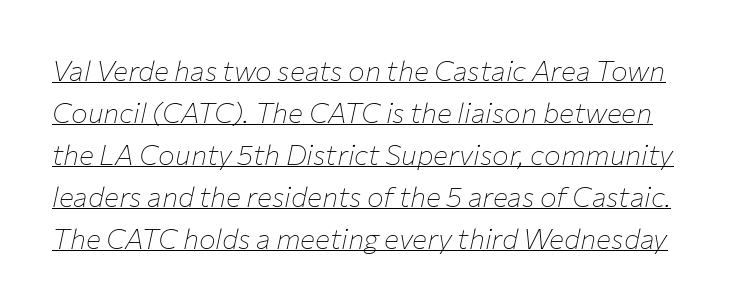
The image shows 28 px thin type, italic (leaning right); set normal line spacing (1.5x), normal letter spacing, underlined; low stroke contrast and a medium x-height.
